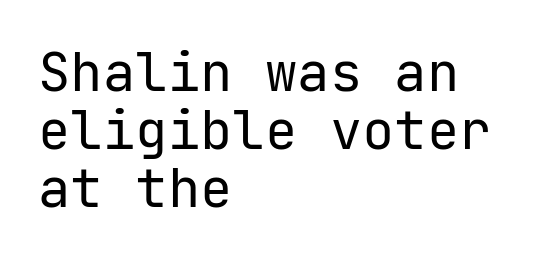
{"serif": "no", "italic": "no", "bold": "no", "weight": "regular", "width": "normal", "stroke_contrast": "low", "x_height": "medium", "monospaced": "yes", "underline": "no", "align": "left", "line_spacing": "tight", "line_spacing_ratio": 1.07, "letter_spacing": "normal", "letter_spacing_em": 0.0, "glyph_px": 54}
